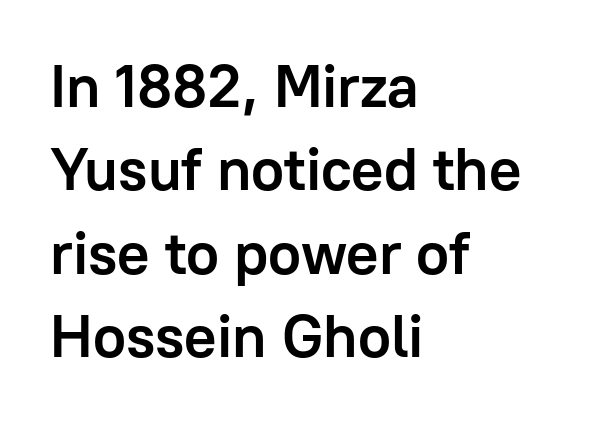
{"serif": "no", "italic": "no", "bold": "yes", "weight": "semibold", "width": "normal", "stroke_contrast": "low", "x_height": "medium", "monospaced": "no", "underline": "no", "align": "left", "line_spacing": "normal", "line_spacing_ratio": 1.39, "letter_spacing": "normal", "letter_spacing_em": 0.0, "glyph_px": 60}
